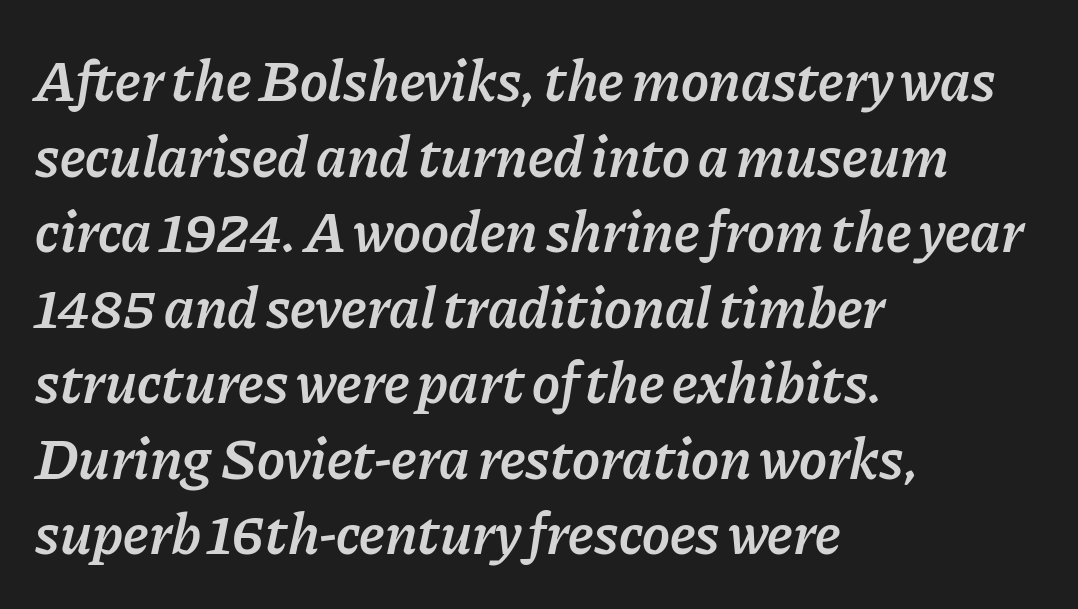
{"italic": "yes", "lean": "right", "slant_degrees": 11, "bold": "semi", "weight": "semibold", "width": "normal", "stroke_contrast": "low", "x_height": "medium", "monospaced": "no", "underline": "no", "align": "left", "line_spacing": "normal", "line_spacing_ratio": 1.28, "letter_spacing": "normal", "letter_spacing_em": 0.0, "glyph_px": 59}
